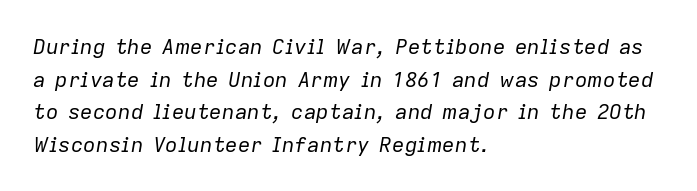
A student would call this left alignment; a typographer would say flush left, rag right. No extra tracking has been applied to these lines. Weight: regular or lighter. Letters rest on an invisible, unmarked baseline.
